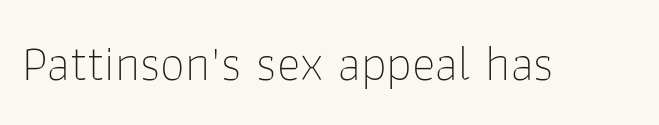
Q: Is the text bold? A: No.
Q: Is the text italic (slanted)? A: No, it is upright.
Q: Is the typeface a serif or a sans-serif typeface? A: Sans-serif.
Q: Is the text underlined? A: No.
Q: Is the spacing between letters normal or unusually wide? A: Normal.
Q: Width (condensed, normal, or wide)? A: Normal.
Q: Stroke contrast? A: Low.
Q: x-height? A: Medium.
Q: Monospaced? A: No.
